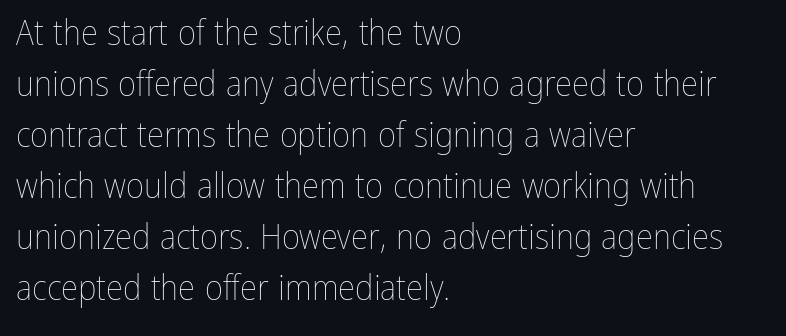
The letters advance in unequal steps, a hallmark of proportional type. The letterforms sit shoulder to shoulder at normal distance. Check under the words: just untouched page. A typesetter would call this leading conventional body-copy spacing. Line beginnings align vertically; line endings do not. Is the type heavy? It reads as light-to-regular instead.
